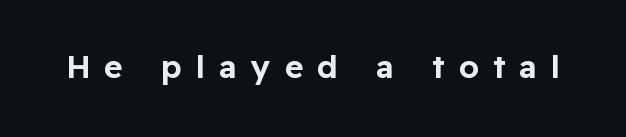
Type style note: lacks serifs. Words appear elongated and porous because spacing is wide. Posture: upright roman. Varying glyph widths throughout — classic text-font behaviour. The strip under each line holds only bare page.
